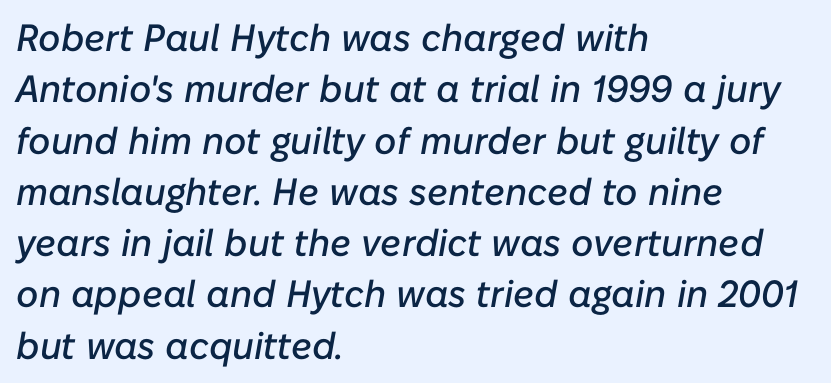
{"italic": "yes", "lean": "right", "slant_degrees": 10, "width": "normal", "stroke_contrast": "low", "x_height": "medium", "monospaced": "no", "underline": "no", "align": "left", "line_spacing": "normal", "line_spacing_ratio": 1.35, "letter_spacing": "normal", "letter_spacing_em": 0.0, "glyph_px": 38}
